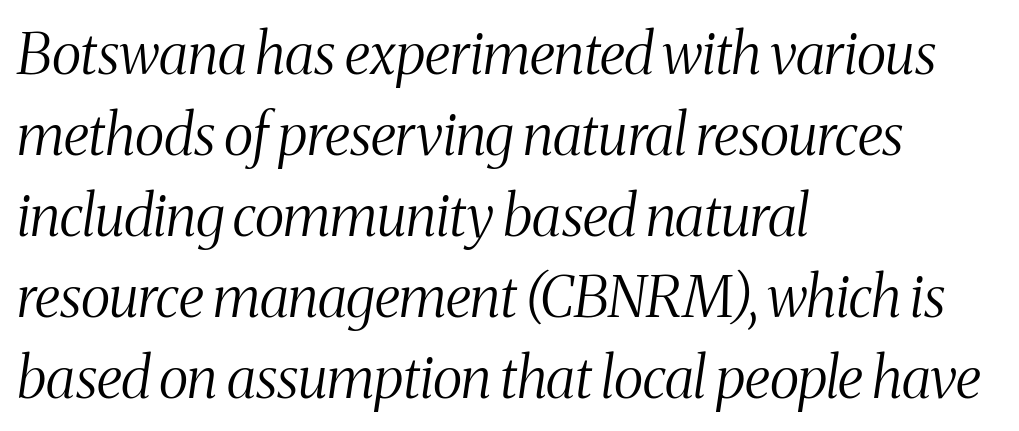
Posture: slanted. Do the characters align in a grid? No, the font is proportional. No word sits above an underline. Casual observation: everything's shoved over to the left. The rendering uses a moderate line-height, typical for paragraphs.
